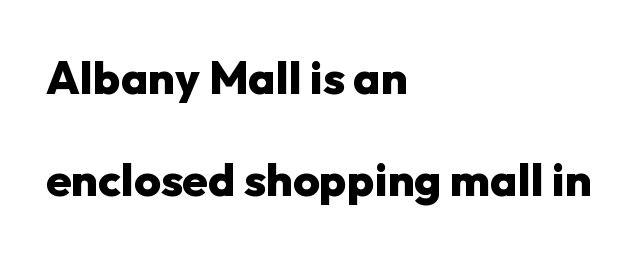
{"serif": "no", "italic": "no", "bold": "yes", "weight": "heavy", "width": "normal", "stroke_contrast": "low", "x_height": "medium", "monospaced": "no", "underline": "no", "align": "left", "line_spacing": "loose", "line_spacing_ratio": 2.22, "letter_spacing": "normal", "letter_spacing_em": 0.0, "glyph_px": 46}
